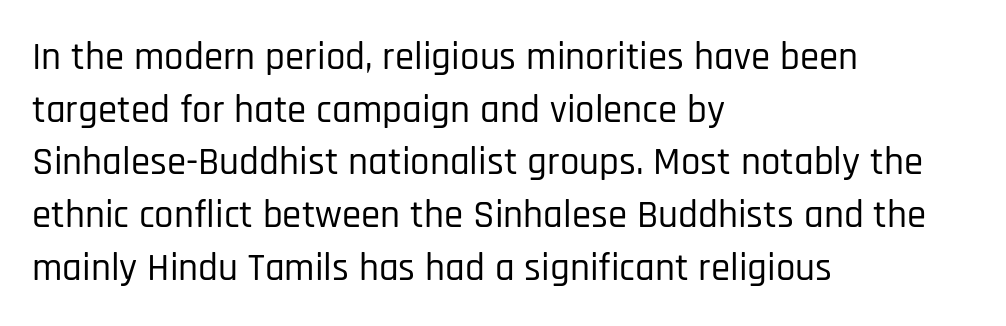
Observe the ordinary spacing: letters are neighbours, not strangers. Is this a fixed-width face? No — the glyphs have proportional, varying widths. Descenders hang freely into open space. The rendering uses a moderate line-height, typical for paragraphs. The font's upright variant was chosen for this text.
